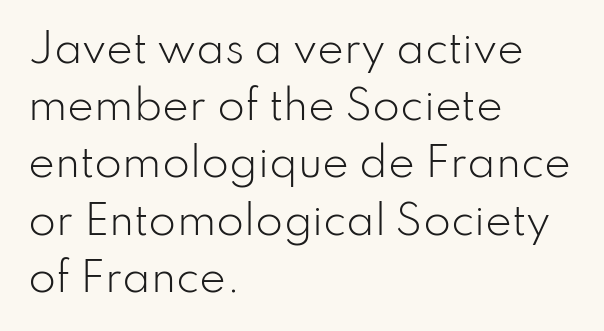
Vertical spacing — default. When letters stand straight like this, we call the style roman or upright. You could call the tracking neutral — neither tight nor loose. The rendering anchors every line to the left-hand side. The passage shown is typed in a proportional face where columns would drift. No word sits above an underline.
